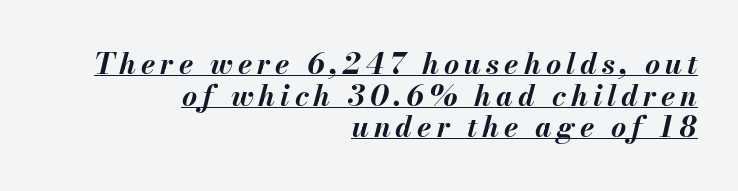
The image shows 29 px bold type, italic (leaning right); set right-aligned, tight line spacing (1.09x), underlined; medium stroke contrast and a small x-height.
